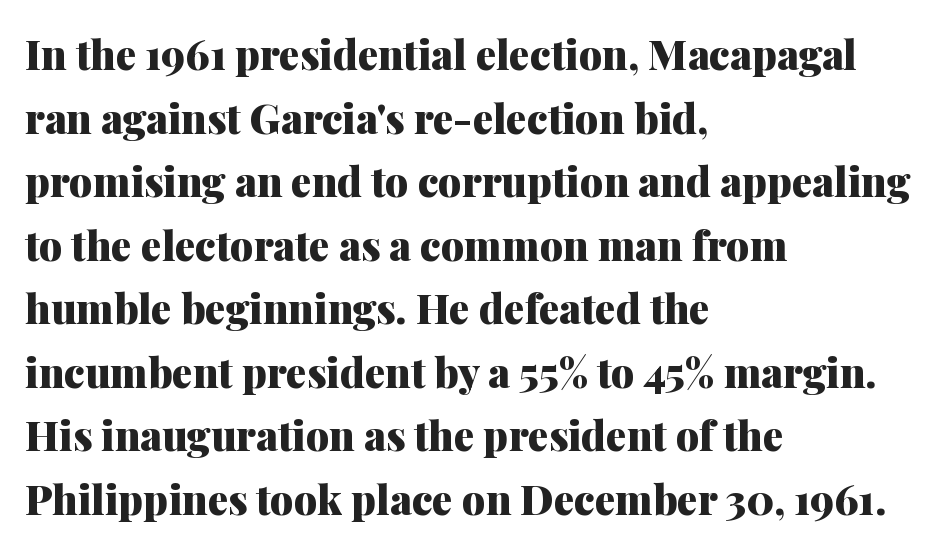
The passage shown is typed in a proportional face where columns would drift. Observe the ordinary spacing: letters are neighbours, not strangers. Is there much room between lines? A standard amount, neither cramped nor airy. Every character sits straight up, as roman type does. A full-strength bold gives these letters their thick strokes.
